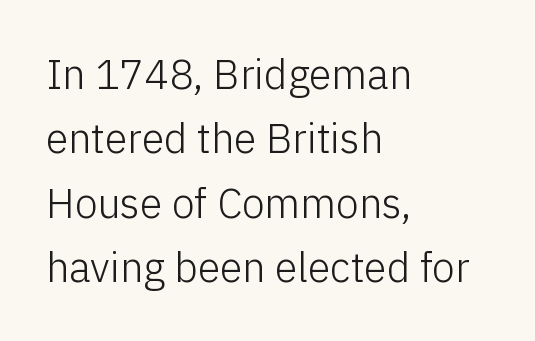
{"serif": "no", "italic": "no", "bold": "no", "weight": "light", "width": "normal", "stroke_contrast": "low", "x_height": "medium", "monospaced": "no", "underline": "no", "align": "left", "line_spacing": "normal", "line_spacing_ratio": 1.57, "letter_spacing": "normal", "letter_spacing_em": 0.0, "glyph_px": 41}
